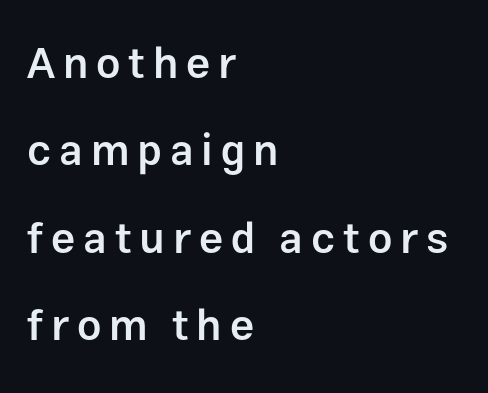
Stroke terminals: plain, sans-serif. Layout note: lines flush left. If you measured baseline to baseline, you'd find a long distance. Lines of text with bare space underneath.
